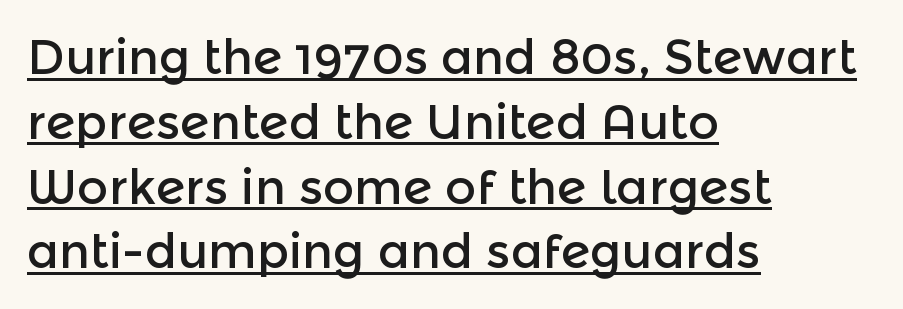
The letterforms sit shoulder to shoulder at normal distance. Notice how the stems are strictly vertical — no italics here. Compared with a centered layout, this one pins lines to the left instead. Varying glyph widths throughout — classic text-font behaviour. This is underlined copy, the kind a proofreader might mark for attention. Letterform terminals end flat and unadorned throughout the passage.
